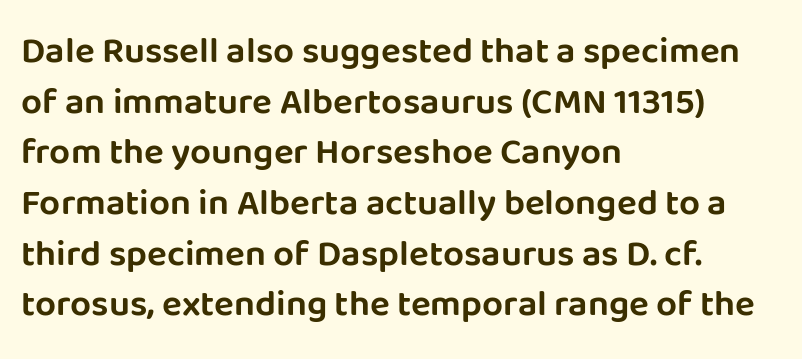
{"serif": "no", "italic": "no", "width": "normal", "stroke_contrast": "low", "x_height": "large", "monospaced": "no", "underline": "no", "align": "left", "line_spacing": "normal", "line_spacing_ratio": 1.37, "letter_spacing": "normal", "letter_spacing_em": 0.0, "glyph_px": 37}
